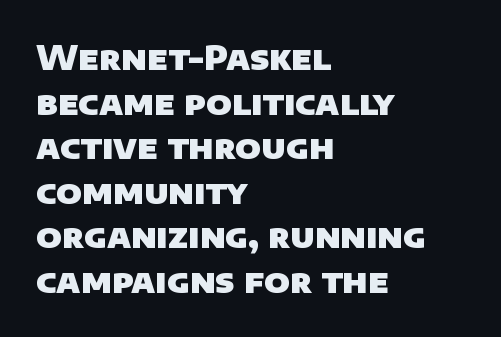
Reading down the block, your eye returns to a fixed left position each line. Here the designer chose a conventional face with non-uniform glyph widths. The font family rendered here belongs to the sans-serif group. Students, this is bold: see how much ink each stroke carries.
